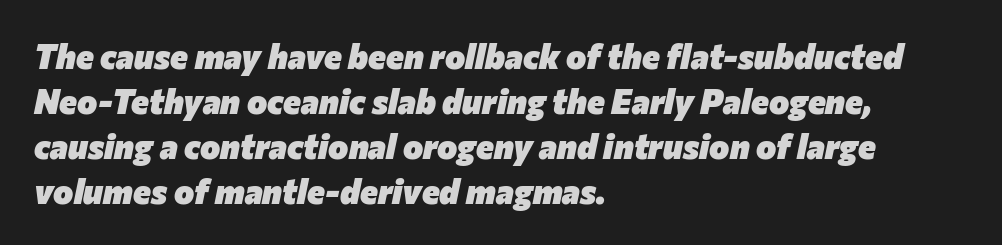
The image shows 34 px heavy type, italic (leaning right); set left-aligned, normal line spacing (1.32x), normal letter spacing, not underlined; low stroke contrast and a medium x-height.
